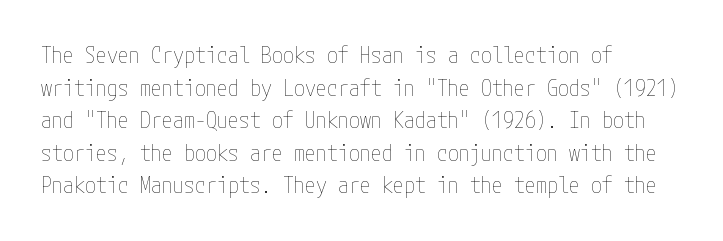
Q: Is the text bold? A: No.
Q: Is the text italic (slanted)? A: No, it is upright.
Q: Is the text underlined? A: No.
Q: How is the paragraph aligned? A: Left-aligned.
Q: Is the spacing between letters normal or unusually wide? A: Normal.
Q: Is the spacing between lines tight, normal or loose? A: Normal.
